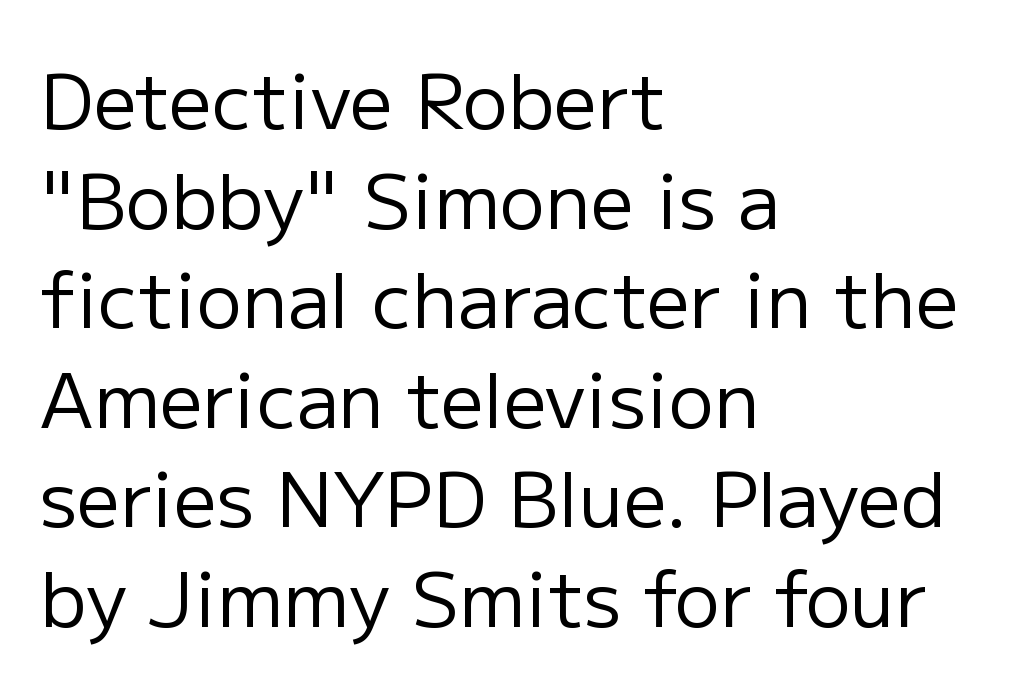
The image shows 76 px regular-weight sans-serif type, upright; set left-aligned, normal line spacing (1.31x), normal letter spacing, not underlined; low stroke contrast and a medium x-height.
